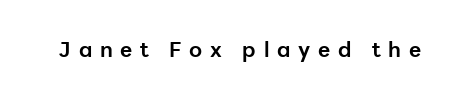
{"italic": "no", "bold": "yes", "underline": "no", "letter_spacing": "wide", "letter_spacing_em": 0.37, "glyph_px": 21}
